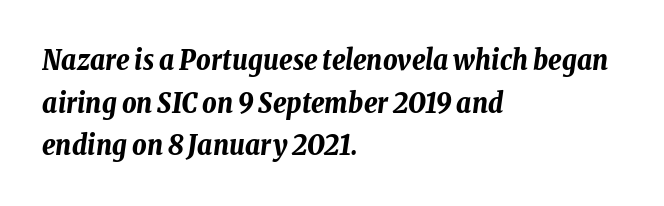
Descender tails drop into unmarked territory. The ragged edge is on the right, which tells us the setting is flush left. Nothing unusual about the tracking: characters are spaced as the font intends. Thick stems and heavy bowls — unmistakably bold.
